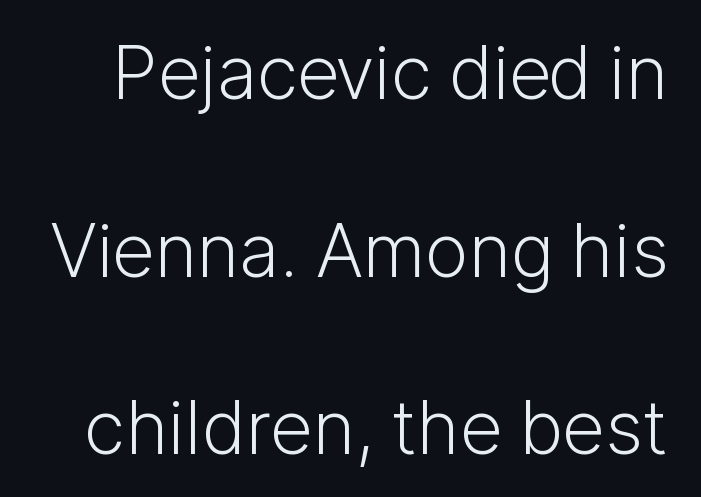
The image shows 74 px light sans-serif type, upright; set loose line spacing (2.4x), normal letter spacing, not underlined; low stroke contrast and a medium x-height.
